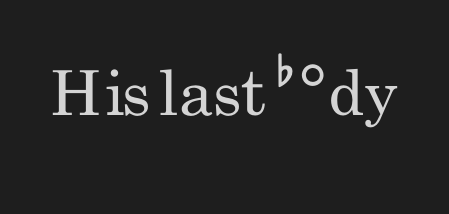
The image shows 62 px regular-weight, condensed sans-serif type, upright; set normal letter spacing, not underlined; low stroke contrast and a small x-height.
